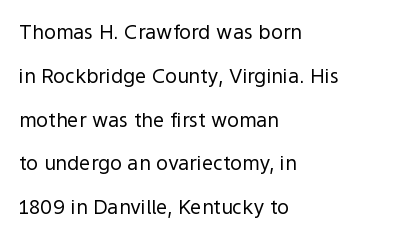
{"italic": "no", "bold": "no", "underline": "no", "align": "left", "line_spacing": "loose", "line_spacing_ratio": 2.19, "letter_spacing": "normal", "letter_spacing_em": 0.0, "glyph_px": 20}
